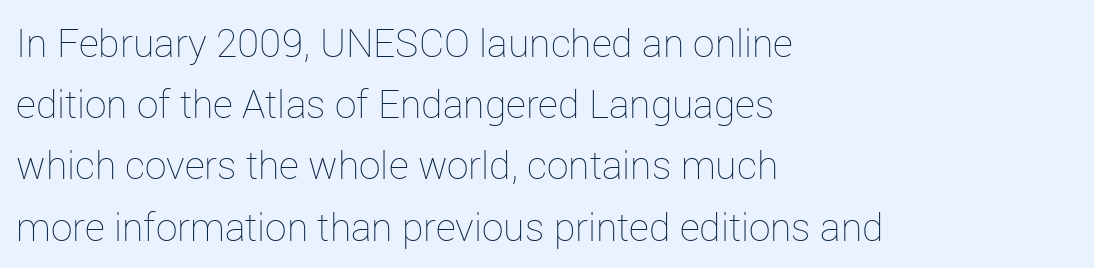
Do the characters align in a grid? No, the font is proportional. A clean baseline with only descenders dipping below it. The font's upright variant was chosen for this text. The vertical gap from one line to the next is medium.
